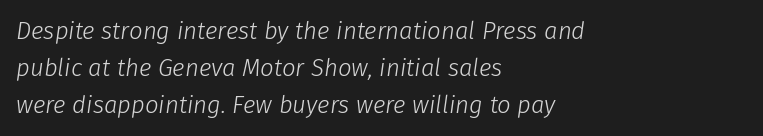
If you measured baseline to baseline, you'd find a middling distance. This rendering uses left alignment, leaving the right contour irregular. The font sits on the lighter half of the weight spectrum, regular included. Rendered with sloped, italic letterforms. Just letters on the line, the space beneath them empty. The gaps between neighbouring characters are ordinary and unremarkable.
